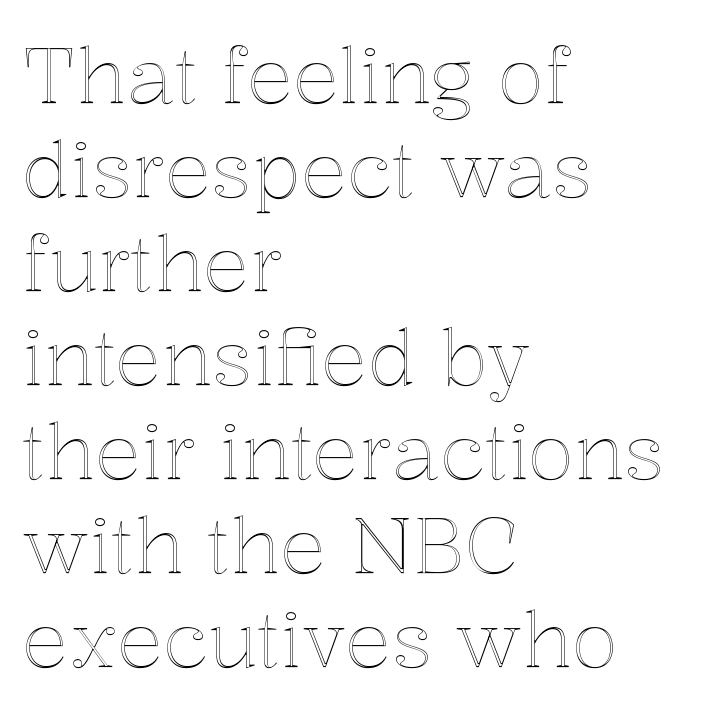
Unmarked baselines from the first word to the last. Teacher's note: observe the even left margin — that is flush-left alignment. This sample has the flowing, uneven cadence of proportional lettering. Honestly, the letter spacing is just normal — you wouldn't notice it. The letters stand straight up with perfectly vertical stems.
